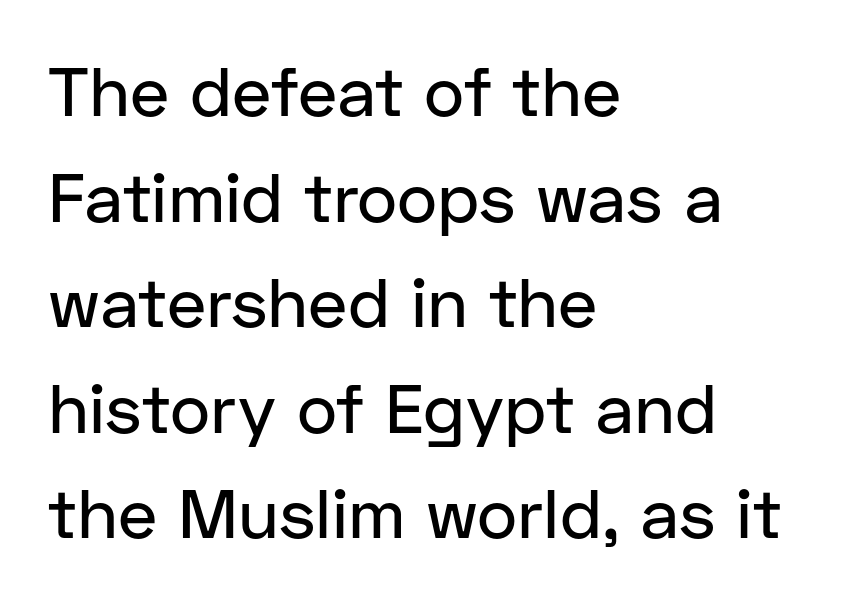
{"serif": "no", "italic": "no", "width": "normal", "stroke_contrast": "low", "x_height": "medium", "monospaced": "no", "underline": "no", "align": "left", "line_spacing": "normal", "line_spacing_ratio": 1.53, "letter_spacing": "normal", "letter_spacing_em": 0.0, "glyph_px": 69}
